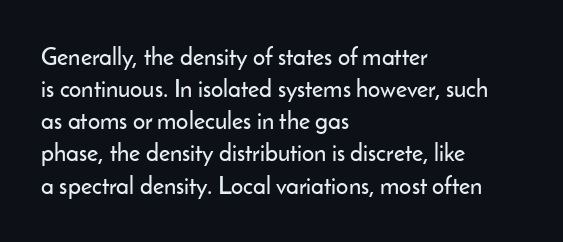
The image shows 24 px text type, upright; set left-aligned, normal line spacing (1.34x), normal letter spacing, not underlined.
